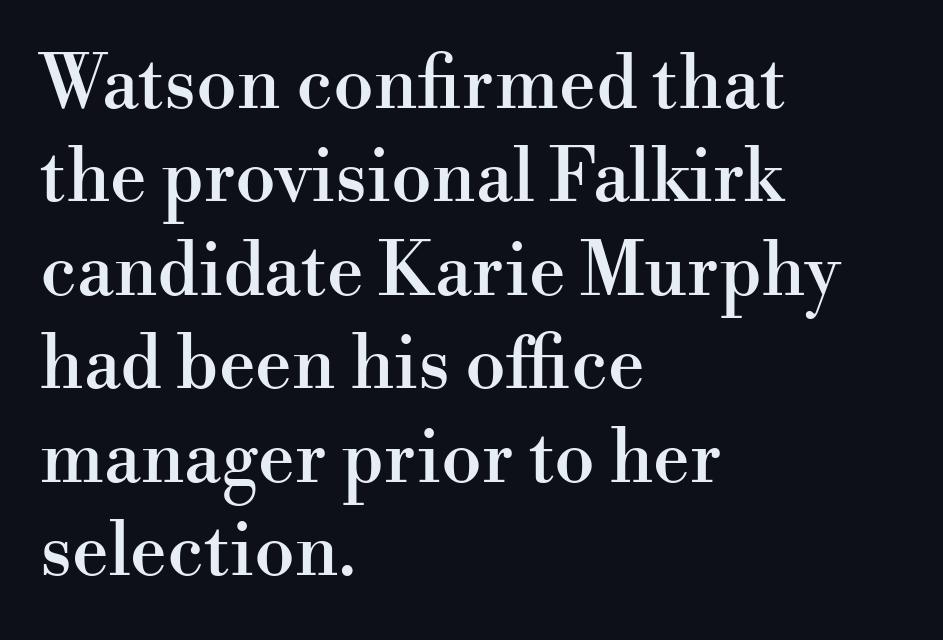
{"serif": "yes", "italic": "no", "width": "normal", "stroke_contrast": "high", "x_height": "small", "monospaced": "no", "underline": "no", "align": "left", "line_spacing": "normal", "line_spacing_ratio": 1.28, "letter_spacing": "normal", "letter_spacing_em": 0.0, "glyph_px": 73}
